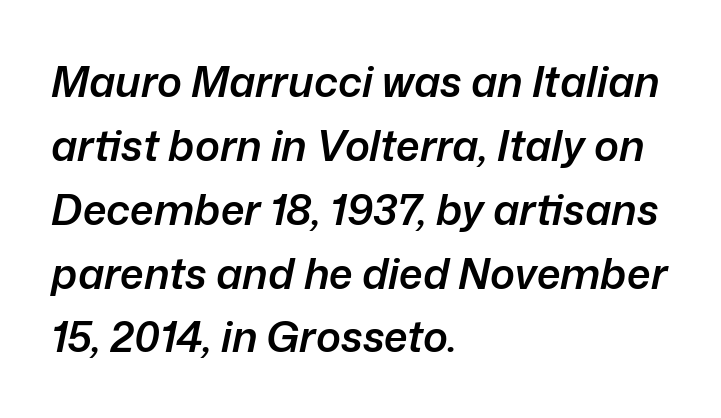
{"italic": "yes", "lean": "right", "slant_degrees": 12, "bold": "semi", "weight": "semibold", "width": "normal", "stroke_contrast": "low", "x_height": "medium", "monospaced": "no", "underline": "no", "align": "left", "line_spacing": "normal", "line_spacing_ratio": 1.52, "letter_spacing": "normal", "letter_spacing_em": 0.0, "glyph_px": 42}
